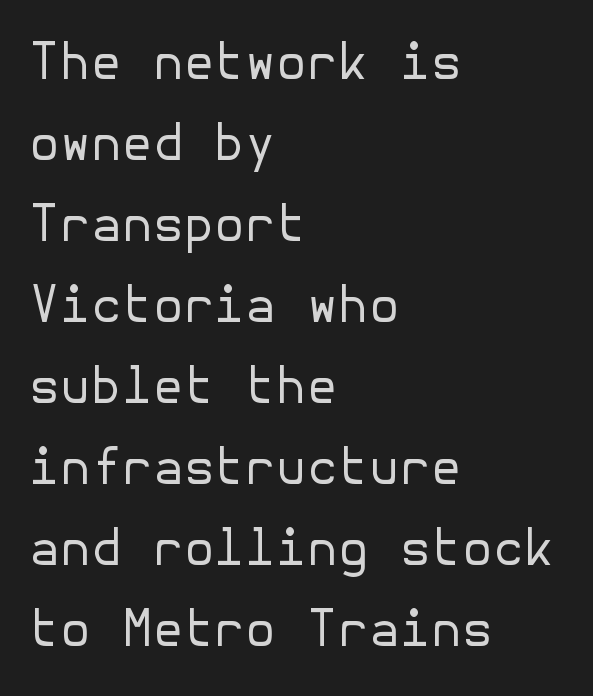
The image shows 50 px regular-weight sans-serif type, upright; set left-aligned, normal line spacing (1.62x), normal letter spacing, not underlined; low stroke contrast and a medium x-height.
